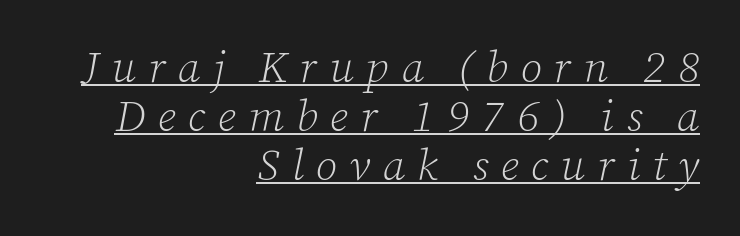
The image shows 44 px light serif type, italic (leaning right); set right-aligned, tight line spacing (1.11x), unusually wide letter spacing (+0.28 em), underlined; low stroke contrast and a medium x-height.
